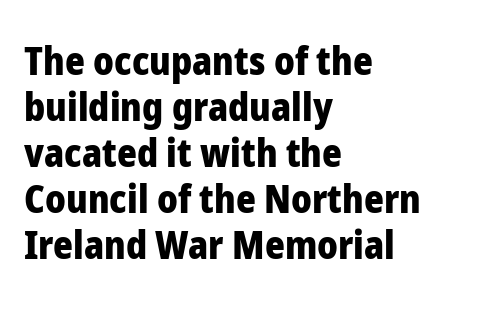
{"serif": "no", "italic": "no", "bold": "yes", "weight": "heavy", "width": "normal", "stroke_contrast": "low", "x_height": "medium", "monospaced": "no", "underline": "no", "align": "left", "line_spacing_ratio": 1.21, "letter_spacing": "normal", "letter_spacing_em": 0.0, "glyph_px": 38}
